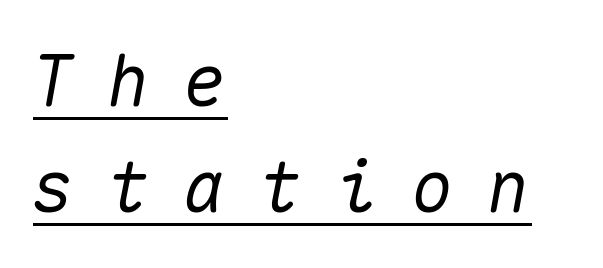
Q: Is the text italic (slanted)? A: Yes, it leans right by about 10 degrees.
Q: Is the text underlined? A: Yes.
Q: How is the paragraph aligned? A: Left-aligned.
Q: Is the spacing between letters normal or unusually wide? A: Unusually wide.
Q: Is the spacing between lines tight, normal or loose? A: Normal.
Q: Width (condensed, normal, or wide)? A: Normal.
Q: Stroke contrast? A: Medium.
Q: x-height? A: Medium.
Q: Monospaced? A: Yes.
